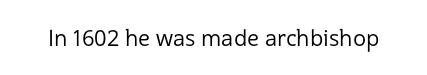
Q: Is the text bold? A: No.
Q: Is the text italic (slanted)? A: No, it is upright.
Q: Is the text underlined? A: No.
Q: Is the spacing between letters normal or unusually wide? A: Normal.
